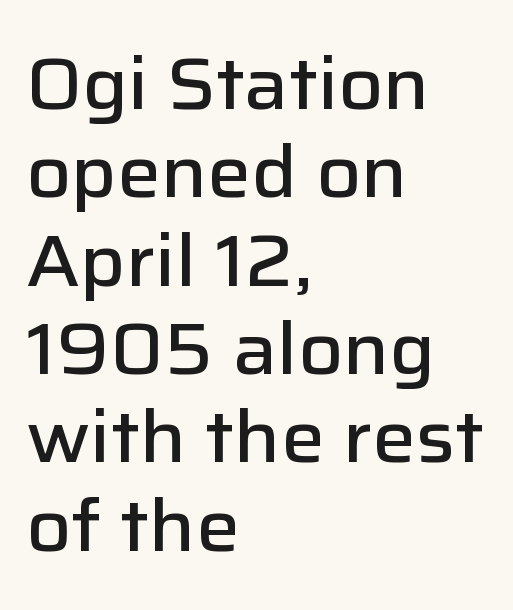
Q: Is the text bold? A: Semi-bold.
Q: Is the text italic (slanted)? A: No, it is upright.
Q: Is the typeface a serif or a sans-serif typeface? A: Sans-serif.
Q: Is the text underlined? A: No.
Q: How is the paragraph aligned? A: Left-aligned.
Q: Is the spacing between letters normal or unusually wide? A: Normal.
Q: Width (condensed, normal, or wide)? A: Normal.
Q: Stroke contrast? A: Low.
Q: x-height? A: Medium.
Q: Monospaced? A: No.
